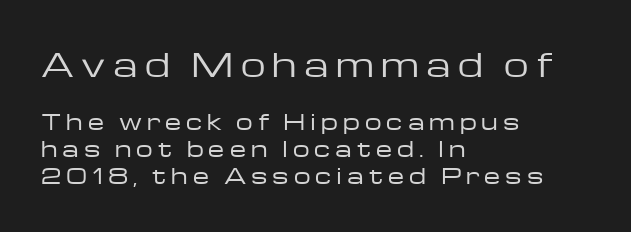
{"serif": "no", "italic": "no", "bold": "no", "weight": "regular", "width": "wide", "stroke_contrast": "low", "x_height": "medium", "monospaced": "no", "underline": "no", "align": "left", "line_spacing": "normal", "line_spacing_ratio": 1.28, "letter_spacing": "wide", "letter_spacing_em": 0.24, "larger_block": "first", "size_ratio": 1.48, "glyph_px": 31}
